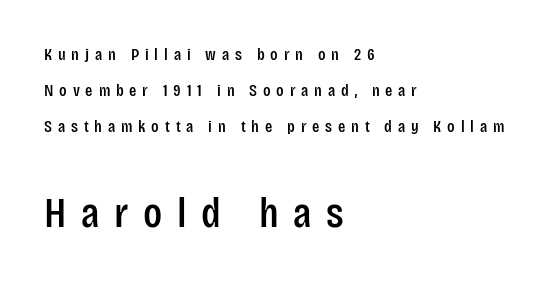
Proportional: the letters do not fall into vertical columns. Typesetter's note — lower block bumped up in size, upper block left smaller. No word sits above an underline. Each line starts at the same left margin while the right side varies. This sample uses an upright cut, with every glyph sitting square on the baseline.
